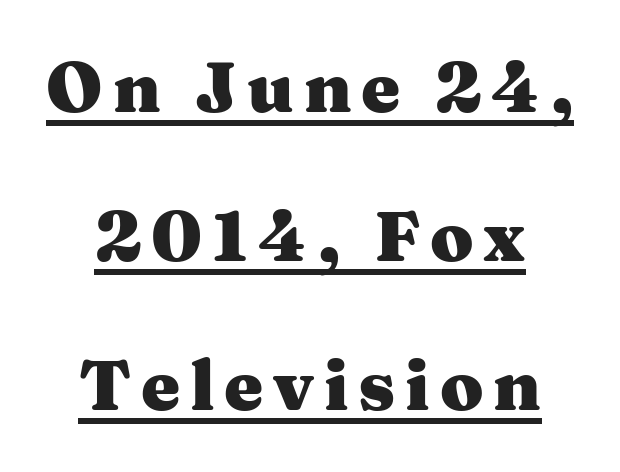
The image shows 70 px heavy, wide serif type, upright; set loose line spacing (2.13x), underlined; medium stroke contrast and a medium x-height.
